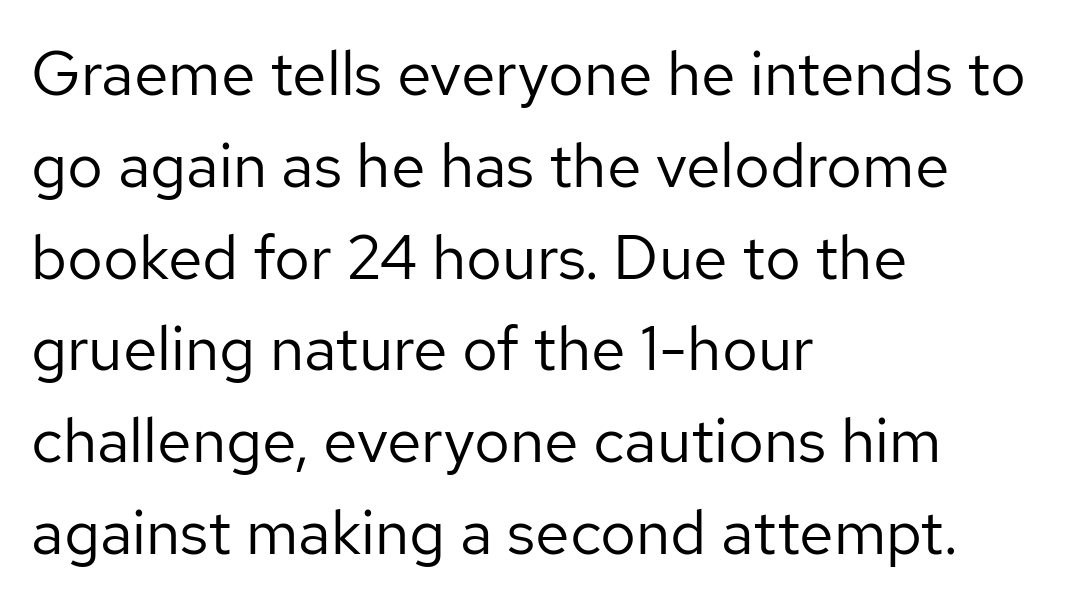
Stroke mass is kept to a normal reading level or below. This rendering leaves character spacing at its baseline value. This rendering features lettering with no underline. The lines are quadded left. This rendering employs a face without finishing strokes, i.e., a sans-serif. Leading matches the norm, producing a regular column.
